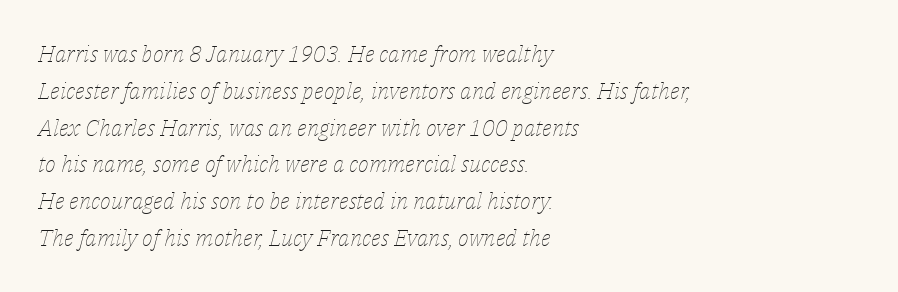
The image shows 23 px text type, italic (leaning right); set left-aligned, normal line spacing (1.6x), normal letter spacing, not underlined.
